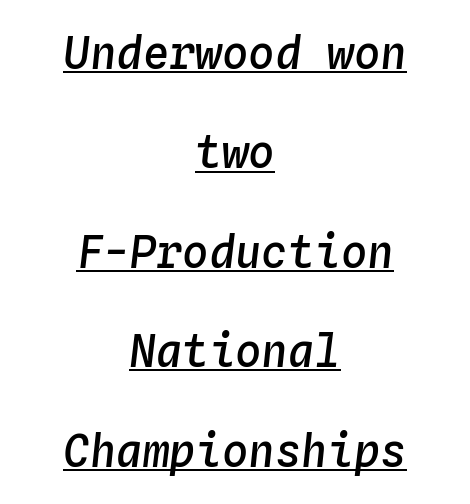
The image shows 44 px semibold type, italic (leaning right), monospaced; set centered, loose line spacing (2.26x), normal letter spacing, underlined; low stroke contrast and a medium x-height.
